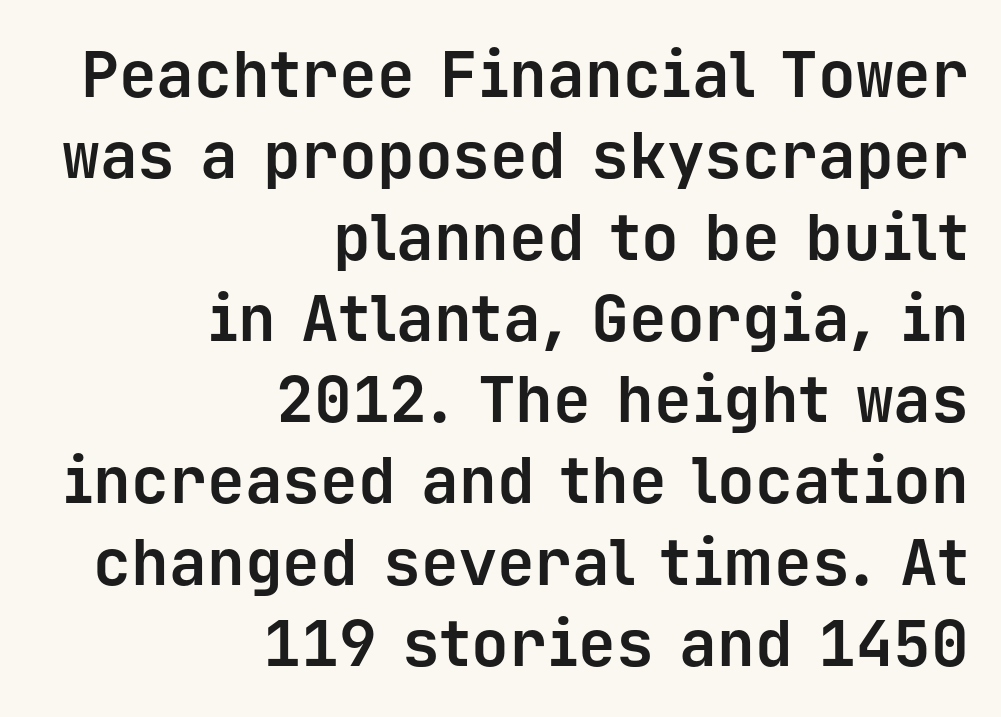
The image shows 63 px bold sans-serif type, upright, monospaced; set right-aligned, normal line spacing (1.29x), normal letter spacing, not underlined; low stroke contrast and a medium x-height.
